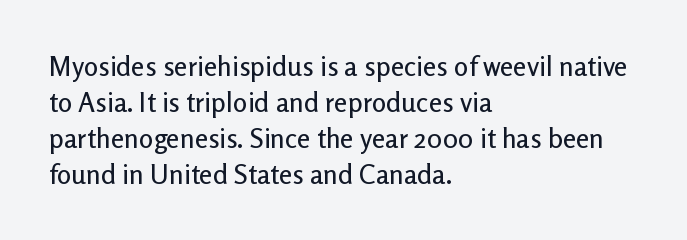
{"italic": "no", "underline": "no", "align": "left", "line_spacing": "normal", "line_spacing_ratio": 1.33, "letter_spacing": "normal", "letter_spacing_em": 0.0, "glyph_px": 27}
